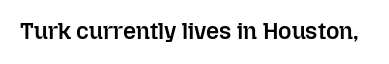
No extra tracking has been applied to these lines. The area under the type is left untouched. Weight: semibold (demi). If you drew a line through each stem, it would be perfectly vertical.
